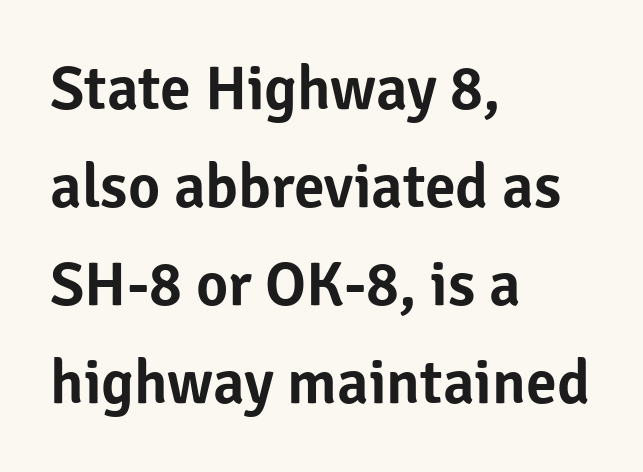
Q: Is the text italic (slanted)? A: No, it is upright.
Q: Is the typeface a serif or a sans-serif typeface? A: Sans-serif.
Q: Is the text underlined? A: No.
Q: How is the paragraph aligned? A: Left-aligned.
Q: Is the spacing between letters normal or unusually wide? A: Normal.
Q: Is the spacing between lines tight, normal or loose? A: Normal.
Q: Width (condensed, normal, or wide)? A: Normal.
Q: Stroke contrast? A: Low.
Q: x-height? A: Medium.
Q: Monospaced? A: No.
